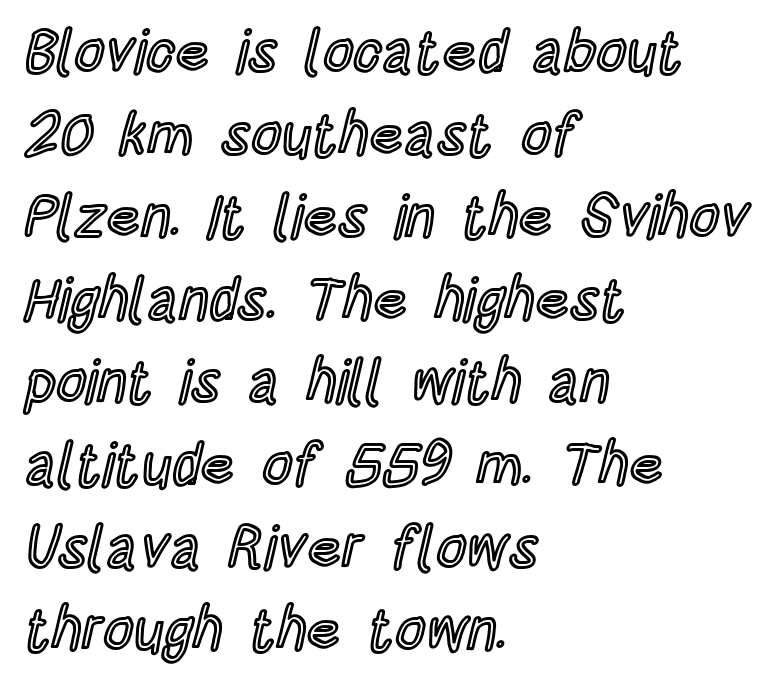
Q: Is the text italic (slanted)? A: Yes.
Q: Is the text underlined? A: No.
Q: How is the paragraph aligned? A: Left-aligned.
Q: Is the spacing between letters normal or unusually wide? A: Normal.
Q: Is the spacing between lines tight, normal or loose? A: Normal.
Q: Width (condensed, normal, or wide)? A: Condensed.
Q: x-height? A: Large.
Q: Monospaced? A: No.
